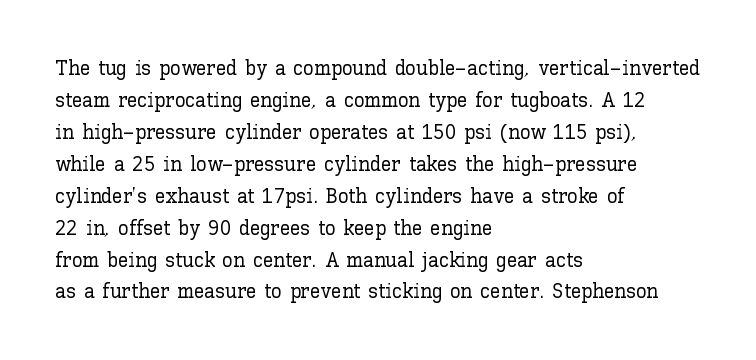
The image shows 21 px text type, upright; set left-aligned, normal line spacing (1.52x), normal letter spacing, not underlined.
